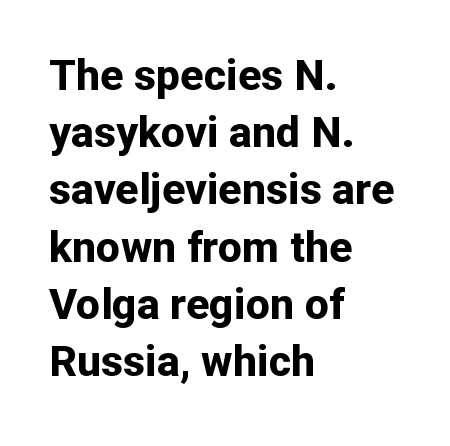
Q: Is the text bold? A: Yes.
Q: Is the text italic (slanted)? A: No, it is upright.
Q: Is the typeface a serif or a sans-serif typeface? A: Sans-serif.
Q: Is the text underlined? A: No.
Q: How is the paragraph aligned? A: Left-aligned.
Q: Is the spacing between letters normal or unusually wide? A: Normal.
Q: Is the spacing between lines tight, normal or loose? A: Normal.
Q: Width (condensed, normal, or wide)? A: Normal.
Q: Stroke contrast? A: Low.
Q: x-height? A: Medium.
Q: Monospaced? A: No.
